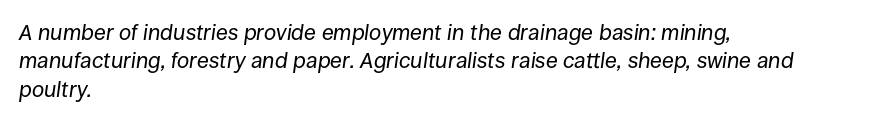
Q: Is the text bold? A: No.
Q: Is the text italic (slanted)? A: Yes, it leans right by about 8 degrees.
Q: Is the text underlined? A: No.
Q: How is the paragraph aligned? A: Left-aligned.
Q: Is the spacing between letters normal or unusually wide? A: Normal.
Q: Is the spacing between lines tight, normal or loose? A: Normal.
